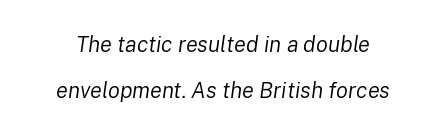
The image shows 22 px text type, italic (leaning right); set loose line spacing (2.11x), normal letter spacing, not underlined.
